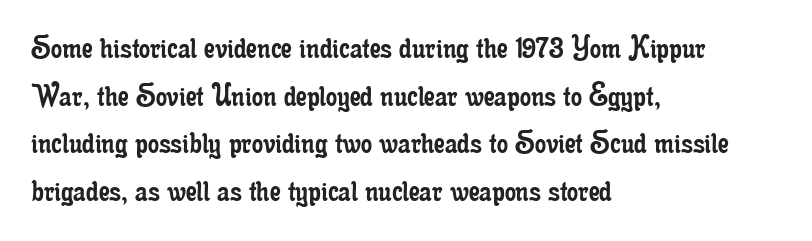
The image shows 35 px regular-weight, condensed serif type, upright; set left-aligned, normal line spacing (1.36x), normal letter spacing, not underlined; low stroke contrast and a small x-height.
